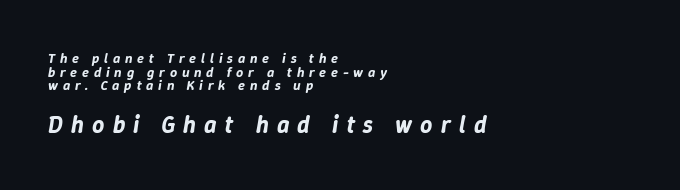
The image shows 24 px text type, italic (leaning right); set left-aligned, tight line spacing (0.98x), unusually wide letter spacing (+0.34 em), not underlined; the second (bottom) block is 1.71x larger.
